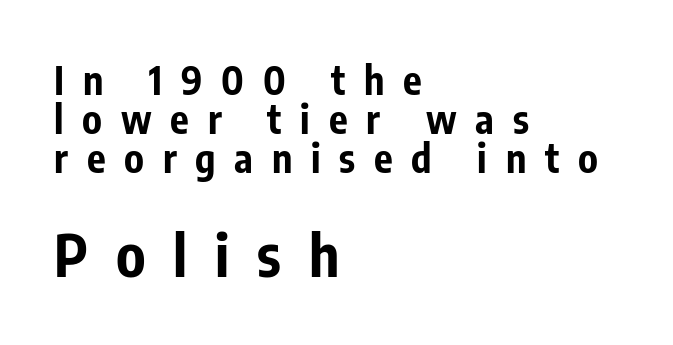
Q: Is the text bold? A: Yes.
Q: Is the text italic (slanted)? A: No, it is upright.
Q: Is the typeface a serif or a sans-serif typeface? A: Sans-serif.
Q: Is the text underlined? A: No.
Q: How is the paragraph aligned? A: Left-aligned.
Q: Is the spacing between letters normal or unusually wide? A: Unusually wide.
Q: Is the spacing between lines tight, normal or loose? A: Tight.
Q: Which block of text is set in a larger size, the first (top) or the second (bottom)? A: The second (bottom) one.
Q: Width (condensed, normal, or wide)? A: Condensed.
Q: Stroke contrast? A: Low.
Q: x-height? A: Medium.
Q: Monospaced? A: No.
